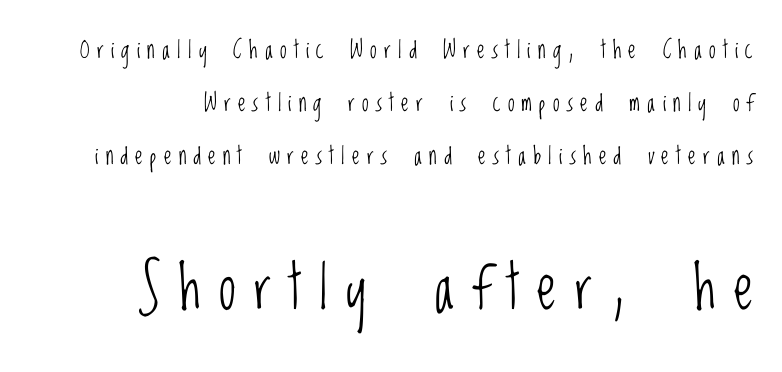
Quick note: not italic, upright. The glyphs are unaccompanied by any horizontal stroke below them. Unlike a traditional serif, this face leaves its strokes unadorned. Look at the glyph heights: the lower group is clearly the bigger setting. No extra ink here — the face is not bold.
